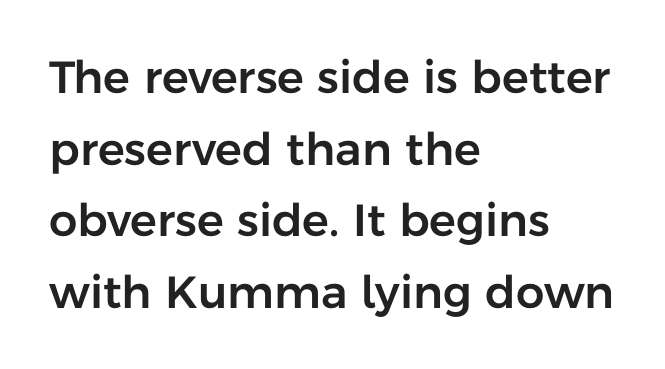
The image shows 45 px sans-serif type, upright; set left-aligned, normal line spacing (1.59x), normal letter spacing, not underlined; low stroke contrast and a medium x-height.
